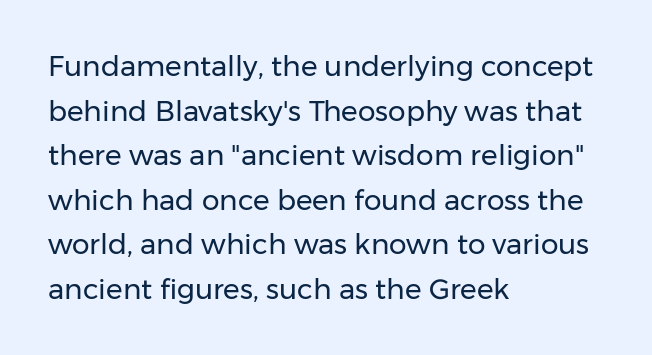
{"serif": "no", "italic": "no", "bold": "no", "weight": "regular", "width": "normal", "stroke_contrast": "low", "x_height": "medium", "monospaced": "no", "underline": "no", "align": "left", "line_spacing": "normal", "line_spacing_ratio": 1.59, "letter_spacing": "normal", "letter_spacing_em": 0.0, "glyph_px": 28}
